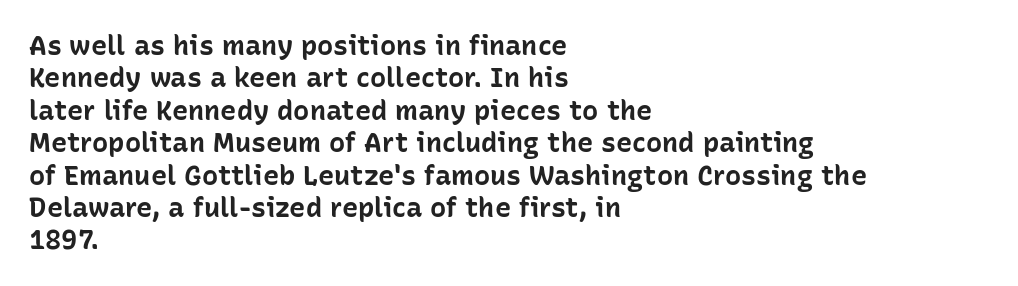
The space directly below the letters is spotless. Heavy-handed strokes throughout: this text is bold. If you drew a ruler down the left edge, every line would touch it. Italic: no, the glyphs are upright roman. Nobody touched the tracking dial on this one.
